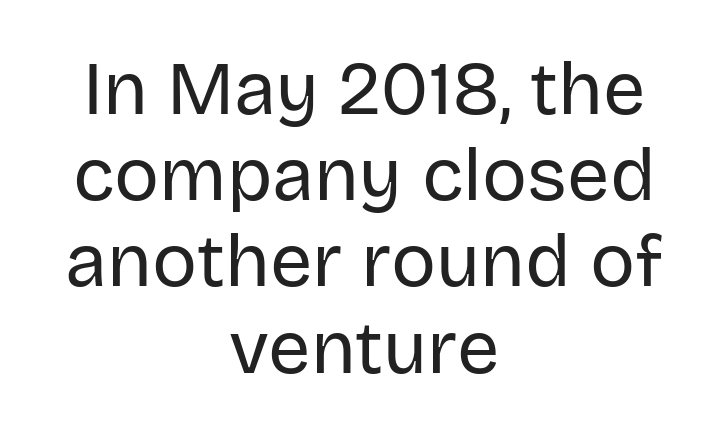
Q: Is the text bold? A: No.
Q: Is the text italic (slanted)? A: No, it is upright.
Q: Is the typeface a serif or a sans-serif typeface? A: Sans-serif.
Q: Is the text underlined? A: No.
Q: How is the paragraph aligned? A: Centered.
Q: Is the spacing between letters normal or unusually wide? A: Normal.
Q: Is the spacing between lines tight, normal or loose? A: Tight.
Q: Width (condensed, normal, or wide)? A: Normal.
Q: Stroke contrast? A: Low.
Q: x-height? A: Large.
Q: Monospaced? A: No.
